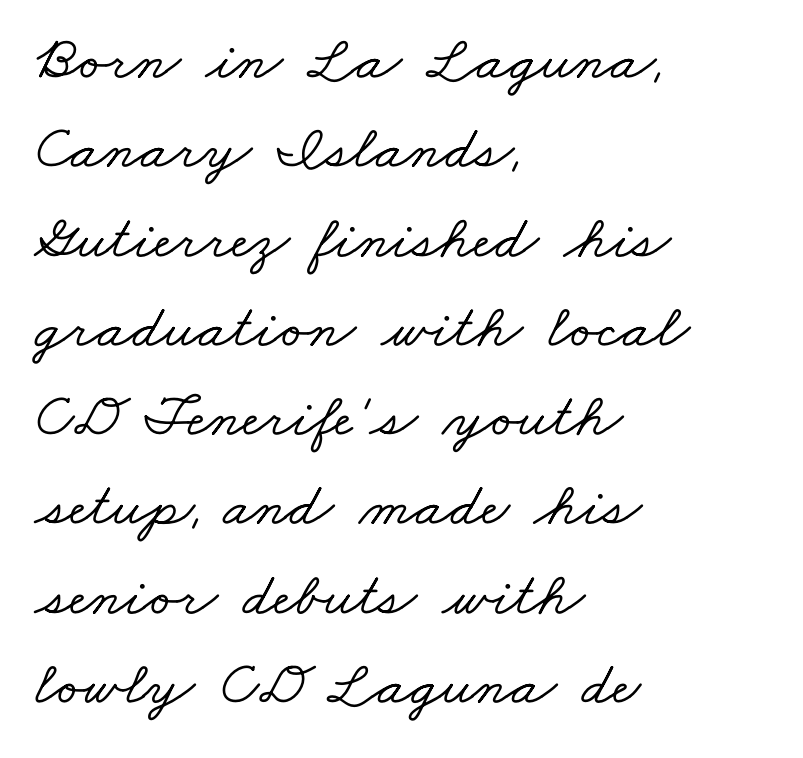
Q: Is the typeface a serif or a sans-serif typeface? A: Serif.
Q: Is the text underlined? A: No.
Q: How is the paragraph aligned? A: Left-aligned.
Q: Is the spacing between letters normal or unusually wide? A: Normal.
Q: Is the spacing between lines tight, normal or loose? A: Normal.
Q: Width (condensed, normal, or wide)? A: Wide.
Q: Stroke contrast? A: Low.
Q: x-height? A: Small.
Q: Monospaced? A: No.
